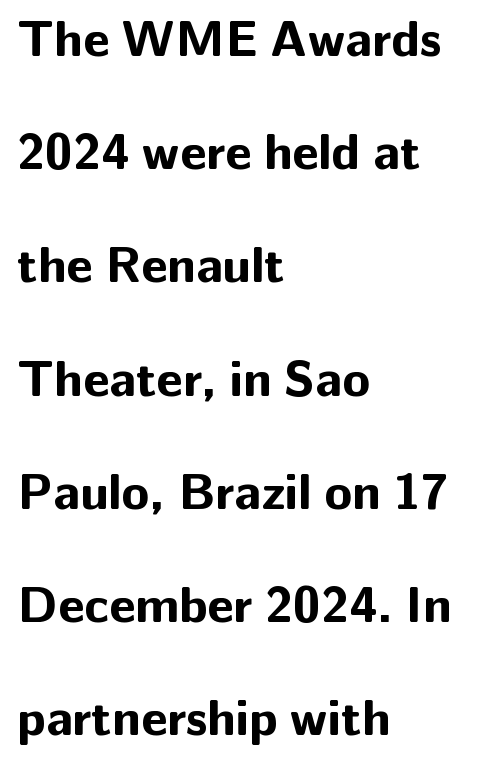
These lines are set flush left with a ragged right edge. Think of a printed novel: that variable character pitch is what you see here. The typesetting leans heavy: a genuine bold. Default kerning and tracking; the words read as compact shapes. The glyphs in this specimen are sans serif. The block of text is sparse from top to bottom, with ample space between rows.
